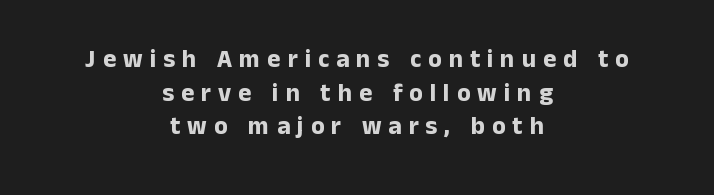
Q: Is the text bold? A: Yes.
Q: Is the text italic (slanted)? A: No, it is upright.
Q: Is the text underlined? A: No.
Q: How is the paragraph aligned? A: Centered.
Q: Is the spacing between letters normal or unusually wide? A: Unusually wide.
Q: Is the spacing between lines tight, normal or loose? A: Normal.
